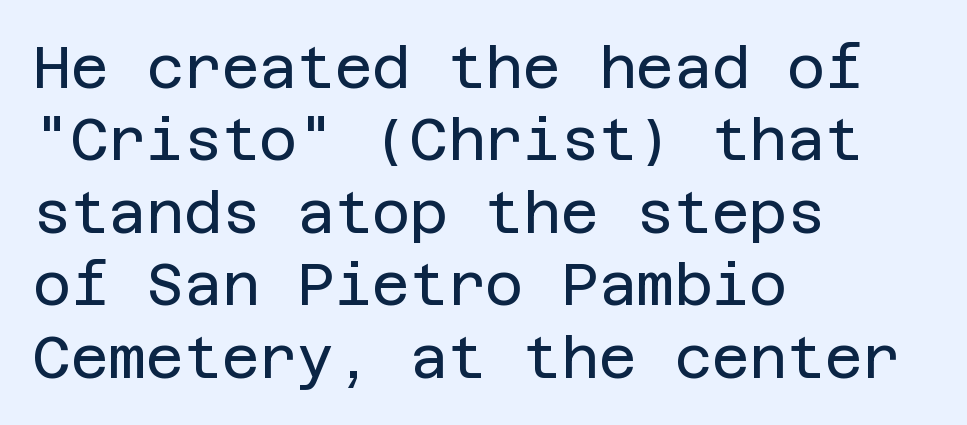
Q: Is the text bold? A: No.
Q: Is the text italic (slanted)? A: No, it is upright.
Q: Is the typeface a serif or a sans-serif typeface? A: Sans-serif.
Q: Is the text underlined? A: No.
Q: How is the paragraph aligned? A: Left-aligned.
Q: Is the spacing between letters normal or unusually wide? A: Normal.
Q: Is the spacing between lines tight, normal or loose? A: Normal.
Q: Width (condensed, normal, or wide)? A: Normal.
Q: Stroke contrast? A: Low.
Q: x-height? A: Large.
